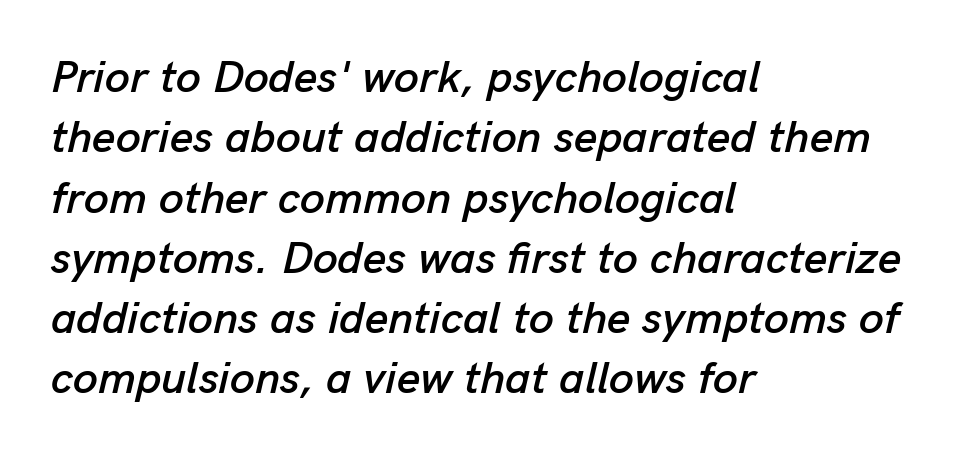
{"italic": "yes", "lean": "right", "slant_degrees": 13, "width": "normal", "stroke_contrast": "low", "x_height": "medium", "monospaced": "no", "underline": "no", "align": "left", "line_spacing": "normal", "line_spacing_ratio": 1.34, "letter_spacing": "normal", "letter_spacing_em": 0.0, "glyph_px": 45}
